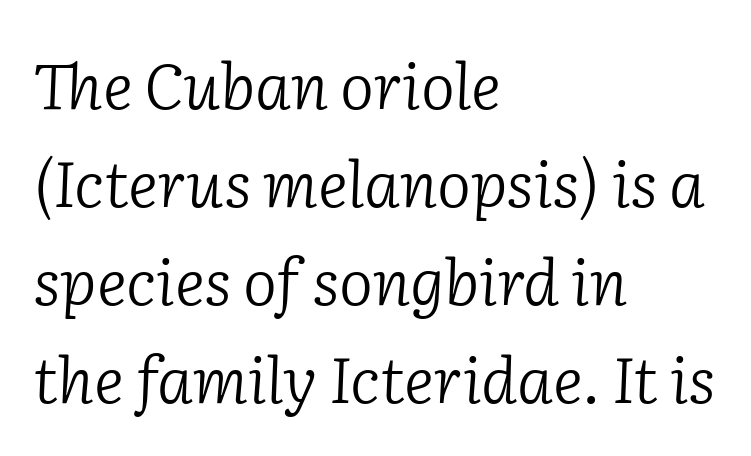
The image shows 64 px light serif type, italic (leaning right); set left-aligned, normal line spacing (1.53x), normal letter spacing, not underlined; low stroke contrast and a medium x-height.
